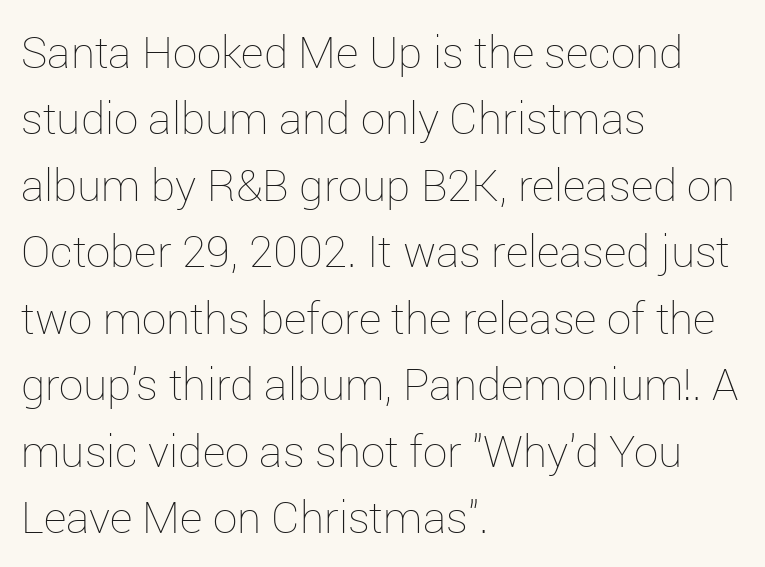
{"italic": "no", "bold": "no", "weight": "thin", "width": "normal", "stroke_contrast": "low", "x_height": "medium", "monospaced": "no", "underline": "no", "align": "left", "line_spacing": "normal", "line_spacing_ratio": 1.51, "letter_spacing": "normal", "letter_spacing_em": 0.0, "glyph_px": 44}
